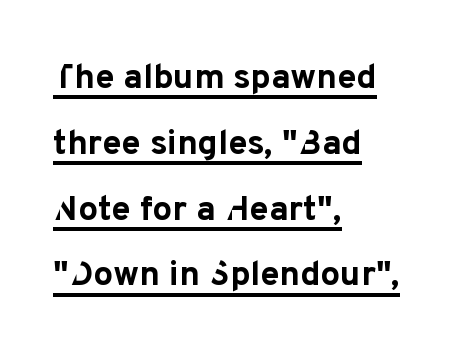
The image shows 35 px bold sans-serif type, upright; set left-aligned, line spacing 1.88x, normal letter spacing, underlined; low stroke contrast and a medium x-height.
